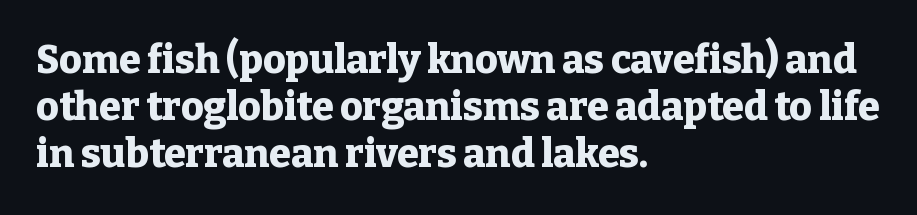
The image shows 39 px heavy serif type, upright; set left-aligned, line spacing 1.21x, normal letter spacing, not underlined; low stroke contrast and a medium x-height.
